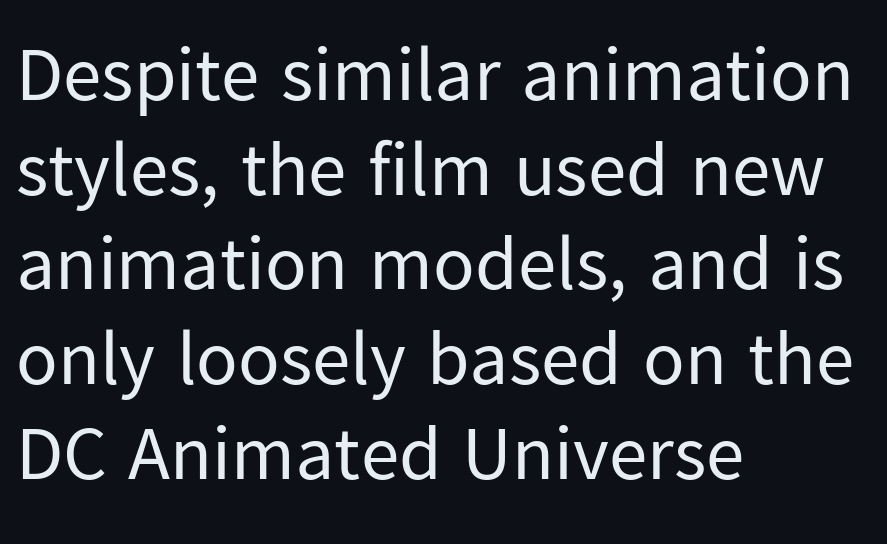
Q: Is the text bold? A: No.
Q: Is the text italic (slanted)? A: No, it is upright.
Q: Is the typeface a serif or a sans-serif typeface? A: Sans-serif.
Q: Is the text underlined? A: No.
Q: How is the paragraph aligned? A: Left-aligned.
Q: Is the spacing between letters normal or unusually wide? A: Normal.
Q: Width (condensed, normal, or wide)? A: Normal.
Q: Stroke contrast? A: Low.
Q: x-height? A: Medium.
Q: Monospaced? A: No.
